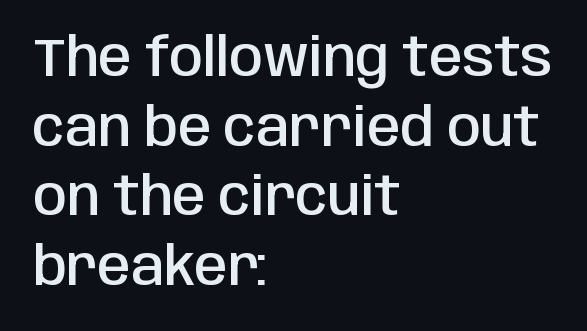
Teacher's note: observe the even left margin — that is flush-left alignment. Compared with typical paragraphs, the rows here are spaced about the same. The letters advance in unequal steps, a hallmark of proportional type. Default kerning and tracking; the words read as compact shapes. Stems and bowls a touch heavier than normal — semibold.
